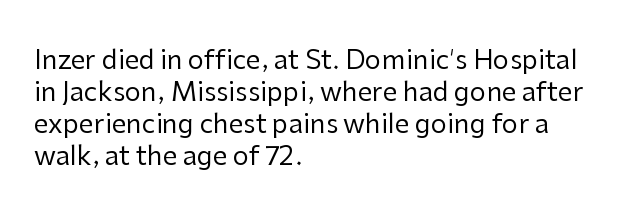
The image shows 26 px text type, upright; set left-aligned, line spacing 1.23x, normal letter spacing, not underlined.
